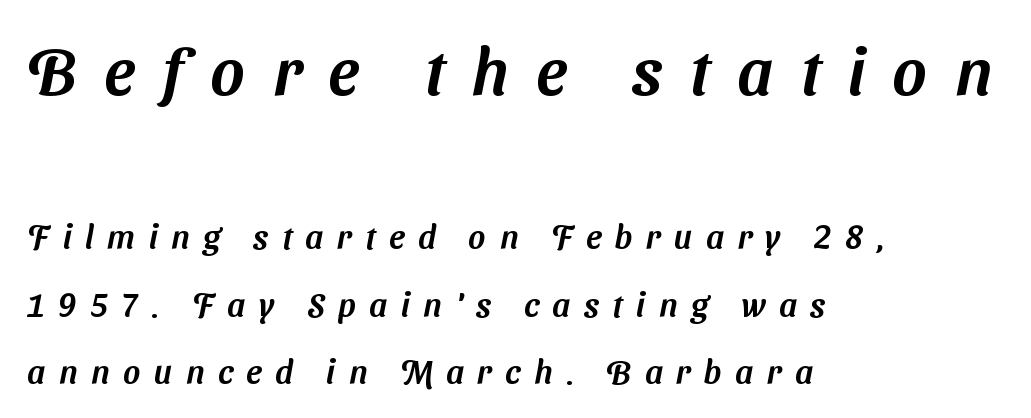
The image shows 66 px sans-serif type; set left-aligned, loose line spacing (2.05x), unusually wide letter spacing (+0.41 em), not underlined; the first (top) block is 2.0x larger; medium stroke contrast and a medium x-height.
